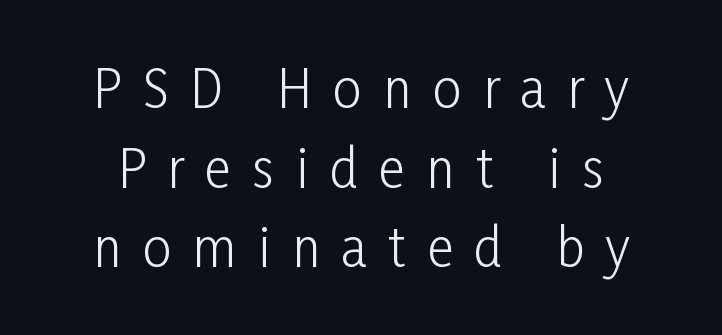
Q: Is the text bold? A: No.
Q: Is the text italic (slanted)? A: No, it is upright.
Q: Is the typeface a serif or a sans-serif typeface? A: Sans-serif.
Q: Is the text underlined? A: No.
Q: Is the spacing between letters normal or unusually wide? A: Unusually wide.
Q: Is the spacing between lines tight, normal or loose? A: Normal.
Q: Width (condensed, normal, or wide)? A: Condensed.
Q: Stroke contrast? A: Low.
Q: x-height? A: Medium.
Q: Monospaced? A: No.
